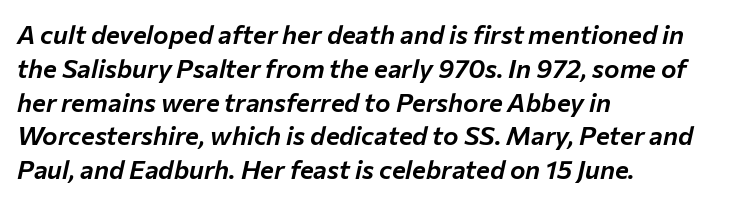
Every character sits at an angle, as italics do. All the whitespace from short lines collects on the right. Bare-footed words on every line. This sample uses plain, unmodified letter spacing. Evenly set lines give the paragraph a standard silhouette.
